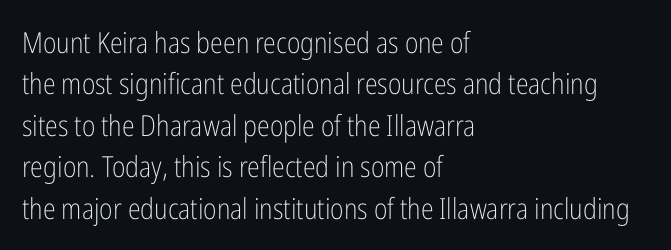
{"serif": "no", "italic": "no", "bold": "no", "weight": "light", "width": "condensed", "stroke_contrast": "low", "x_height": "medium", "monospaced": "no", "underline": "no", "align": "left", "line_spacing": "normal", "line_spacing_ratio": 1.43, "letter_spacing": "normal", "letter_spacing_em": 0.0, "glyph_px": 29}
